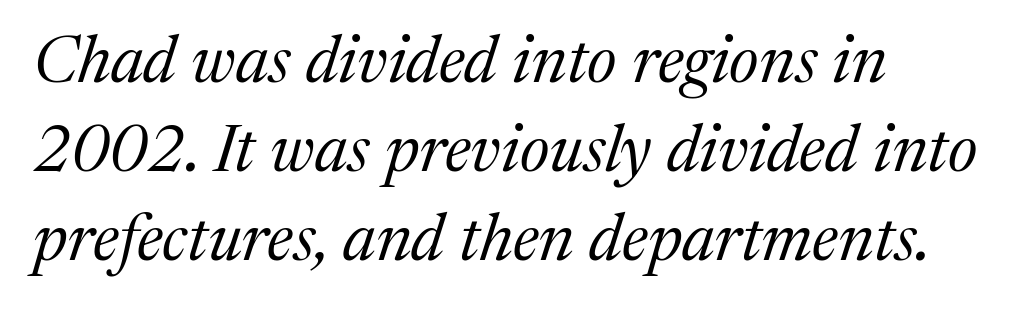
Q: Is the text bold? A: No.
Q: Is the text italic (slanted)? A: Yes, it leans right by about 17 degrees.
Q: Is the typeface a serif or a sans-serif typeface? A: Serif.
Q: Is the text underlined? A: No.
Q: How is the paragraph aligned? A: Left-aligned.
Q: Is the spacing between letters normal or unusually wide? A: Normal.
Q: Is the spacing between lines tight, normal or loose? A: Normal.
Q: Width (condensed, normal, or wide)? A: Normal.
Q: Stroke contrast? A: Medium.
Q: x-height? A: Medium.
Q: Monospaced? A: No.
